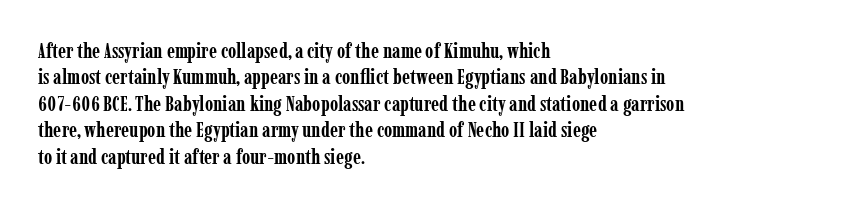
Q: Is the text bold? A: Yes.
Q: Is the text italic (slanted)? A: No, it is upright.
Q: Is the text underlined? A: No.
Q: How is the paragraph aligned? A: Left-aligned.
Q: Is the spacing between letters normal or unusually wide? A: Normal.
Q: Is the spacing between lines tight, normal or loose? A: Normal.
